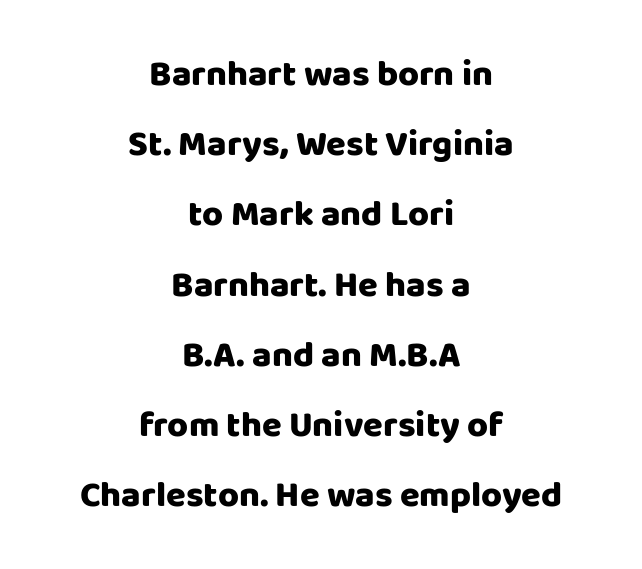
{"serif": "no", "italic": "no", "bold": "yes", "weight": "heavy", "width": "normal", "stroke_contrast": "low", "x_height": "large", "monospaced": "no", "underline": "no", "align": "center", "line_spacing": "loose", "line_spacing_ratio": 1.95, "letter_spacing": "normal", "letter_spacing_em": 0.0, "glyph_px": 36}
